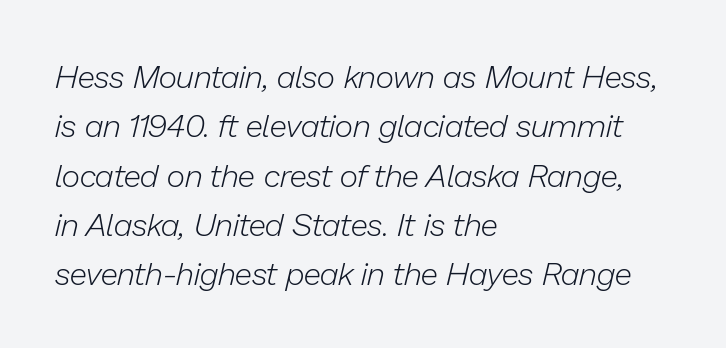
Q: Is the text bold? A: No.
Q: Is the text italic (slanted)? A: Yes, it leans right by about 13 degrees.
Q: Is the text underlined? A: No.
Q: How is the paragraph aligned? A: Left-aligned.
Q: Is the spacing between letters normal or unusually wide? A: Normal.
Q: Is the spacing between lines tight, normal or loose? A: Normal.
Q: Width (condensed, normal, or wide)? A: Normal.
Q: Stroke contrast? A: Low.
Q: x-height? A: Medium.
Q: Monospaced? A: No.
